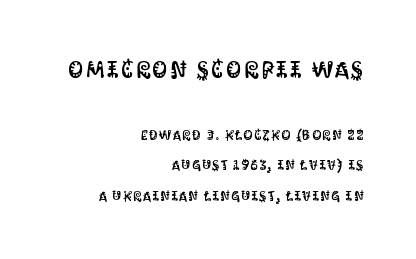
{"italic": "no", "underline": "no", "align": "right", "line_spacing": "loose", "line_spacing_ratio": 2.19, "larger_block": "first", "size_ratio": 1.71, "glyph_px": 24}
